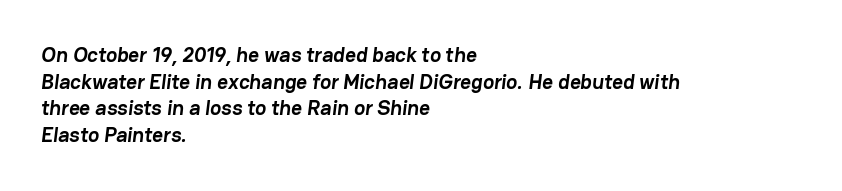
Q: Is the text bold? A: Yes.
Q: Is the text underlined? A: No.
Q: How is the paragraph aligned? A: Left-aligned.
Q: Is the spacing between letters normal or unusually wide? A: Normal.
Q: Is the spacing between lines tight, normal or loose? A: Normal.
